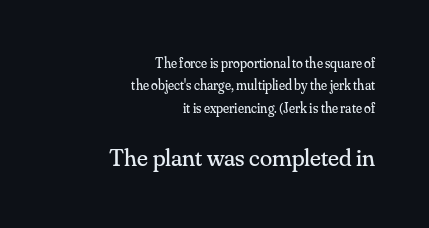
Q: Is the text bold? A: No.
Q: Is the text italic (slanted)? A: No, it is upright.
Q: Is the text underlined? A: No.
Q: How is the paragraph aligned? A: Right-aligned.
Q: Is the spacing between letters normal or unusually wide? A: Normal.
Q: Is the spacing between lines tight, normal or loose? A: Normal.
Q: Which block of text is set in a larger size, the first (top) or the second (bottom)? A: The second (bottom) one.
